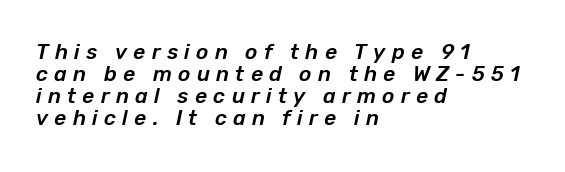
{"italic": "yes", "lean": "right", "slant_degrees": 12, "underline": "no", "align": "left", "line_spacing": "tight", "line_spacing_ratio": 1.04, "letter_spacing": "wide", "letter_spacing_em": 0.3, "glyph_px": 21}
